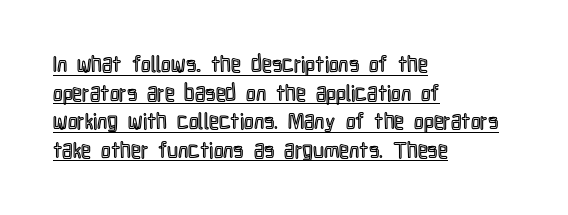
Q: Is the text italic (slanted)? A: No, it is upright.
Q: Is the text underlined? A: Yes.
Q: How is the paragraph aligned? A: Left-aligned.
Q: Is the spacing between letters normal or unusually wide? A: Normal.
Q: Is the spacing between lines tight, normal or loose? A: Normal.
